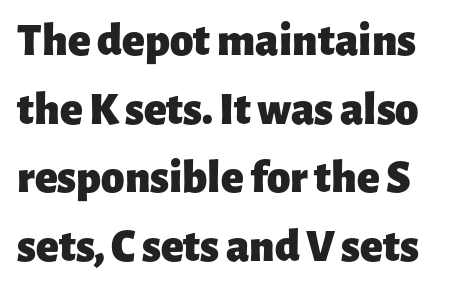
These lines stack with their left ends in a neat column. How are the letters spaced? Ordinarily, with no added tracking. One glance says typical: line gaps are just what's usual. Nobody drew a line under any word here.
